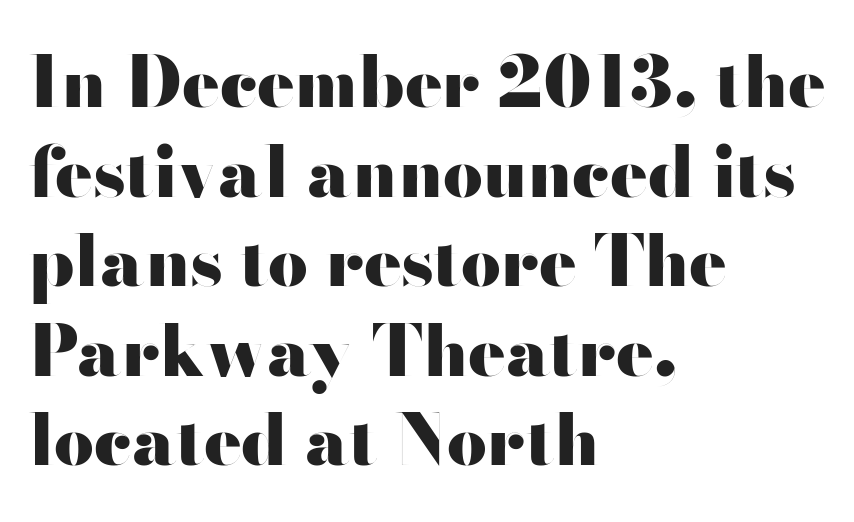
The image shows 70 px heavy, wide type, upright; set left-aligned, normal line spacing (1.28x), normal letter spacing, not underlined; high stroke contrast and a small x-height.
